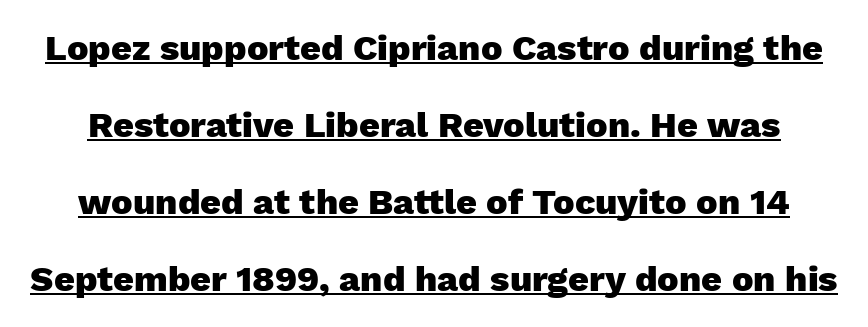
The image shows 36 px heavy sans-serif type, upright; set loose line spacing (2.14x), normal letter spacing, underlined; low stroke contrast and a medium x-height.
